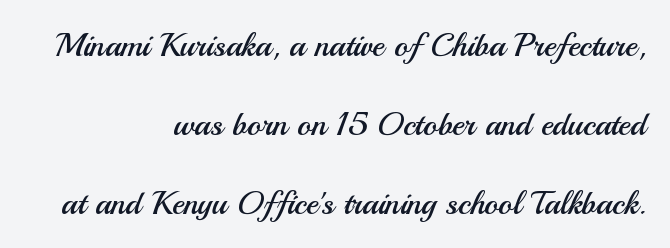
The image shows 33 px regular-weight sans-serif type; set right-aligned, loose line spacing (2.39x), normal letter spacing, not underlined; medium stroke contrast and a small x-height.
